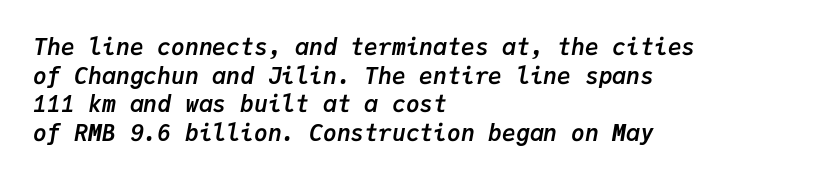
Q: Is the text bold? A: Yes.
Q: Is the text italic (slanted)? A: Yes, it leans right by about 9 degrees.
Q: Is the text underlined? A: No.
Q: How is the paragraph aligned? A: Left-aligned.
Q: Is the spacing between letters normal or unusually wide? A: Normal.
